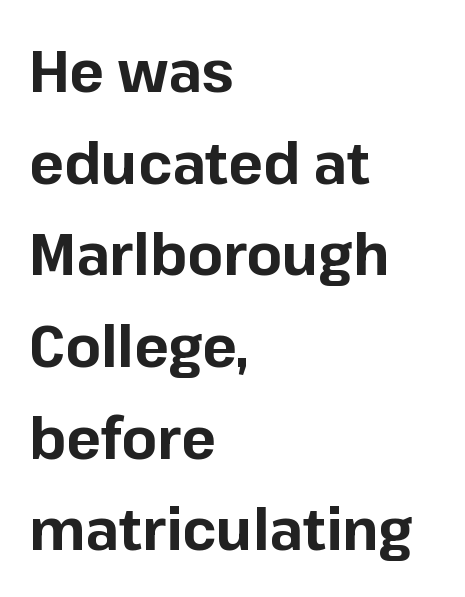
{"serif": "no", "italic": "no", "bold": "yes", "weight": "bold", "width": "normal", "stroke_contrast": "low", "x_height": "medium", "monospaced": "no", "underline": "no", "align": "left", "line_spacing": "normal", "line_spacing_ratio": 1.58, "letter_spacing": "normal", "letter_spacing_em": 0.0, "glyph_px": 58}
